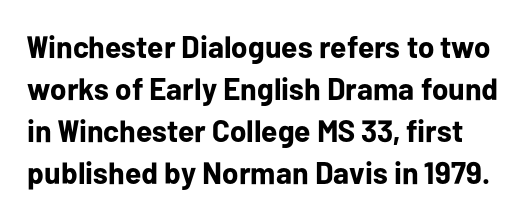
{"serif": "no", "italic": "no", "bold": "yes", "weight": "bold", "width": "normal", "stroke_contrast": "low", "x_height": "medium", "monospaced": "no", "underline": "no", "line_spacing": "normal", "line_spacing_ratio": 1.35, "letter_spacing": "normal", "letter_spacing_em": 0.0, "glyph_px": 31}
